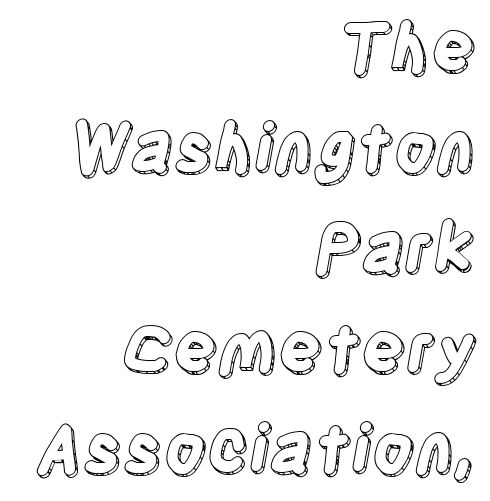
Q: Is the text italic (slanted)? A: Yes.
Q: Is the text underlined? A: No.
Q: How is the paragraph aligned? A: Right-aligned.
Q: Is the spacing between letters normal or unusually wide? A: Normal.
Q: Is the spacing between lines tight, normal or loose? A: Normal.
Q: Width (condensed, normal, or wide)? A: Condensed.
Q: x-height? A: Large.
Q: Monospaced? A: No.
